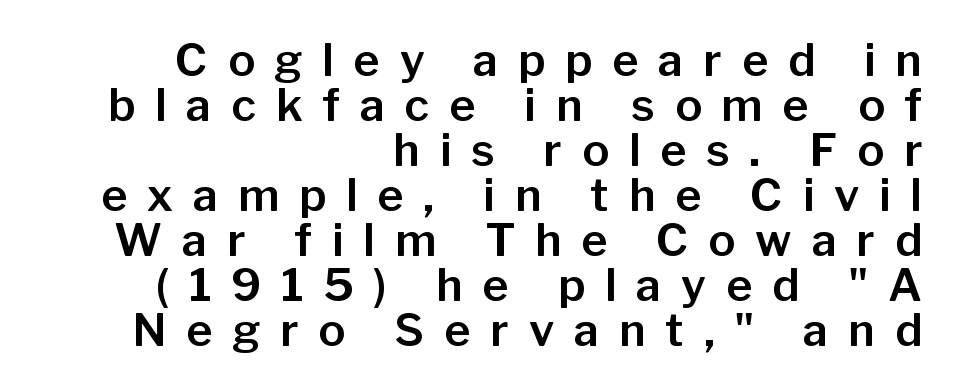
Display-style spreading of the glyphs; the letterfit is very open. Here the designer chose a conventional face with non-uniform glyph widths. Look at the bottom of the vertical strokes: they stop flat, with no serifs. Plain, unruled lines of type. Upright lettering throughout.
